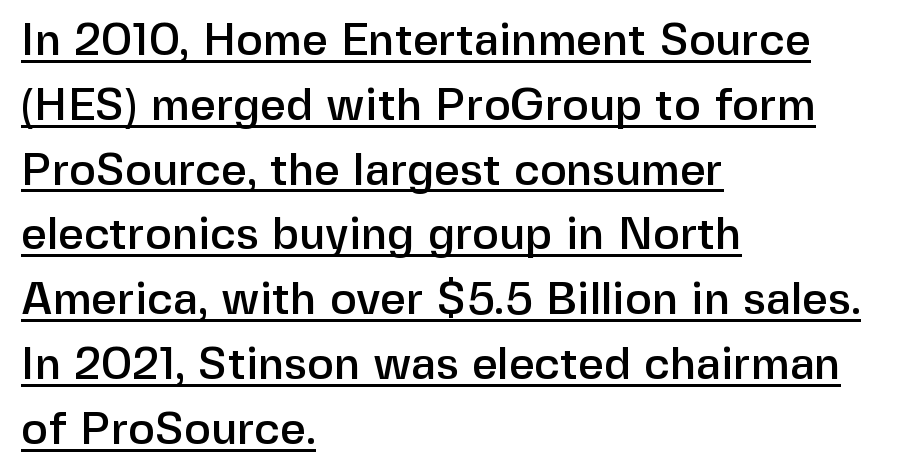
The image shows 45 px sans-serif type, upright; set left-aligned, normal line spacing (1.44x), normal letter spacing, underlined; low stroke contrast and a medium x-height.
